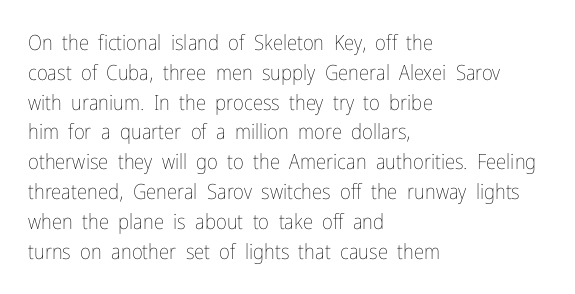
{"italic": "no", "bold": "no", "underline": "no", "align": "left", "line_spacing": "normal", "line_spacing_ratio": 1.42, "letter_spacing": "normal", "letter_spacing_em": 0.0, "glyph_px": 21}
